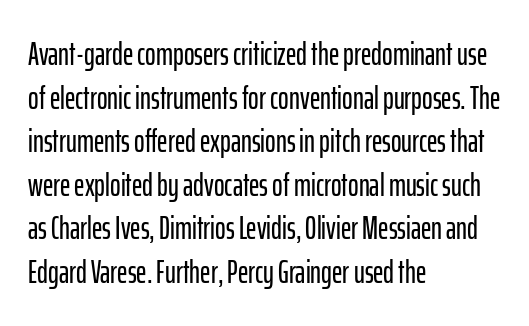
Casual observation: everything's shoved over to the left. This rendering employs a face without finishing strokes, i.e., a sans-serif. Nothing unusual about the tracking: characters are spaced as the font intends. The rendering uses natural spacing where letterforms have individual widths.
